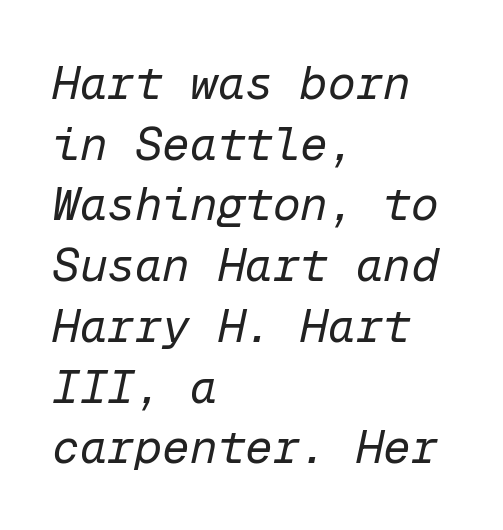
{"italic": "yes", "lean": "right", "slant_degrees": 12, "bold": "no", "weight": "regular", "width": "normal", "stroke_contrast": "low", "x_height": "medium", "monospaced": "yes", "underline": "no", "align": "left", "line_spacing": "normal", "line_spacing_ratio": 1.32, "letter_spacing": "normal", "letter_spacing_em": 0.0, "glyph_px": 46}
